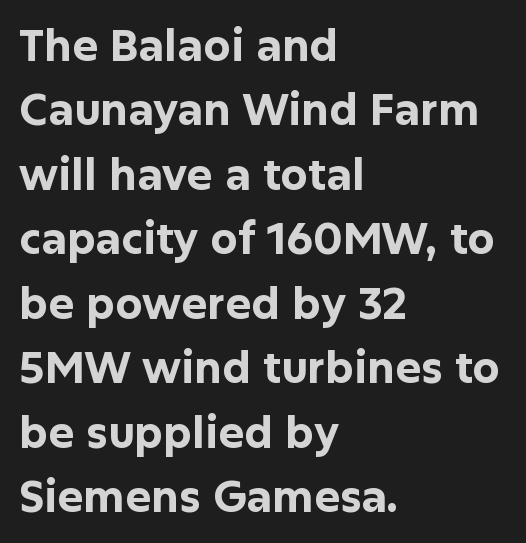
The image shows 43 px bold sans-serif type, upright; set left-aligned, normal line spacing (1.5x), normal letter spacing, not underlined; low stroke contrast and a medium x-height.
